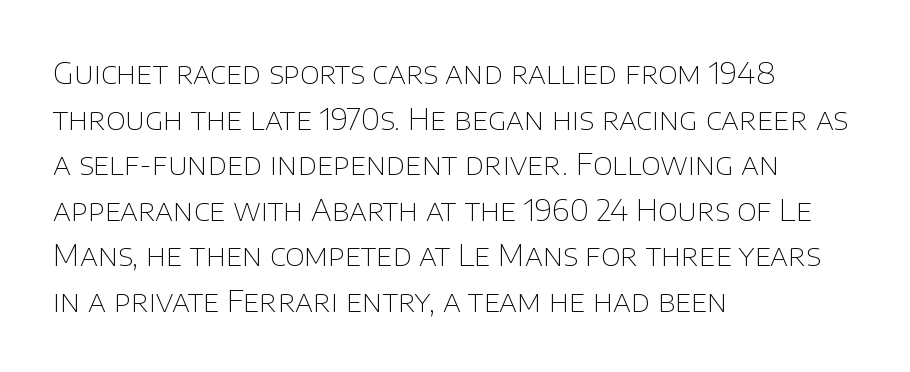
The image shows 30 px thin sans-serif type, upright; set left-aligned, normal line spacing (1.52x), normal letter spacing, not underlined; low stroke contrast and a large x-height.
